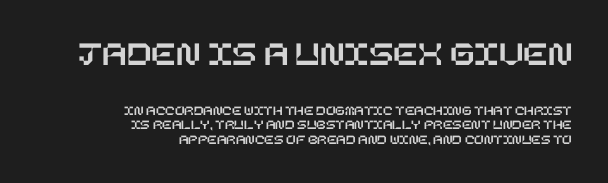
The image shows 36 px text type, upright; set right-aligned, tight line spacing (1.05x), normal letter spacing, not underlined; the first (top) block is 2.57x larger; low stroke contrast and a large x-height.
